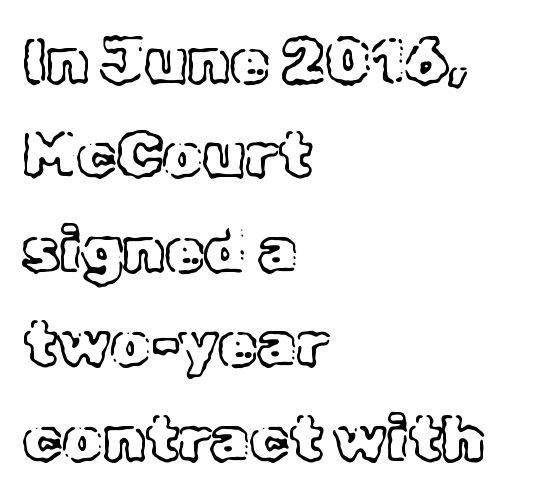
{"italic": "no", "width": "normal", "x_height": "medium", "monospaced": "no", "underline": "no", "align": "left", "line_spacing": "normal", "line_spacing_ratio": 1.5, "letter_spacing": "normal", "letter_spacing_em": 0.0, "glyph_px": 63}
